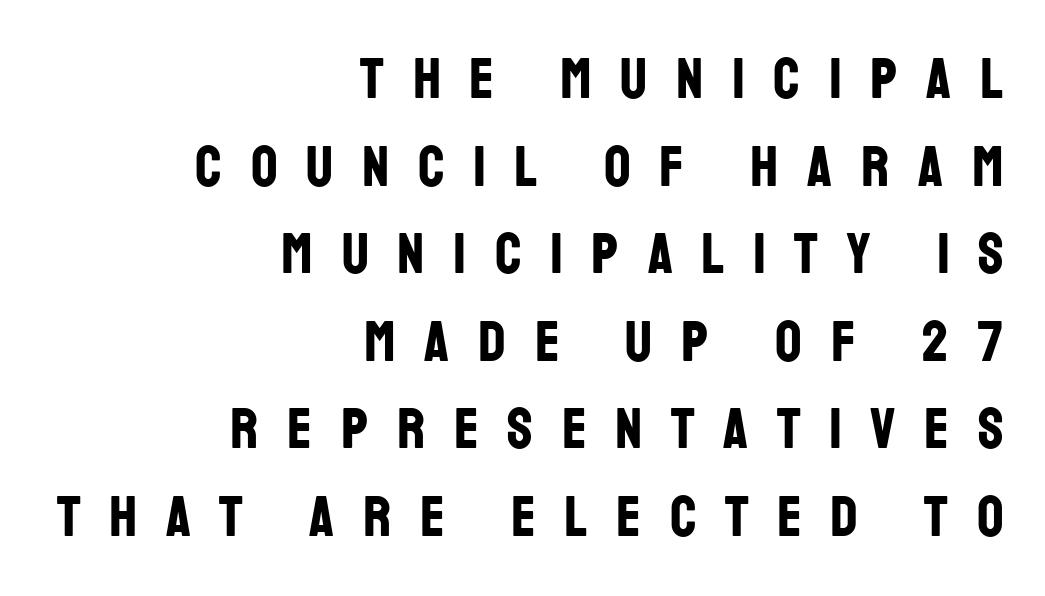
The image shows 58 px bold, condensed sans-serif type, upright; set right-aligned, normal line spacing (1.51x), unusually wide letter spacing (+0.5 em), not underlined; low stroke contrast and a large x-height.
